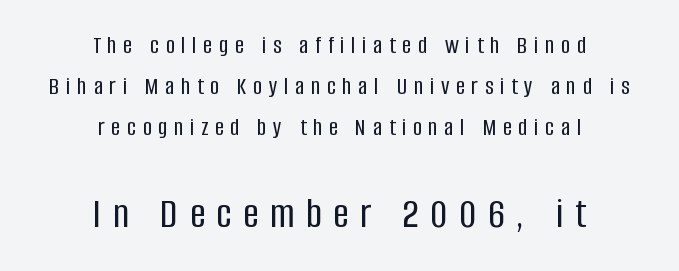
Q: Is the text italic (slanted)? A: No, it is upright.
Q: Is the typeface a serif or a sans-serif typeface? A: Sans-serif.
Q: Is the text underlined? A: No.
Q: How is the paragraph aligned? A: Centered.
Q: Is the spacing between letters normal or unusually wide? A: Unusually wide.
Q: Is the spacing between lines tight, normal or loose? A: Normal.
Q: Which block of text is set in a larger size, the first (top) or the second (bottom)? A: The second (bottom) one.
Q: Width (condensed, normal, or wide)? A: Condensed.
Q: Stroke contrast? A: Low.
Q: x-height? A: Large.
Q: Monospaced? A: No.
